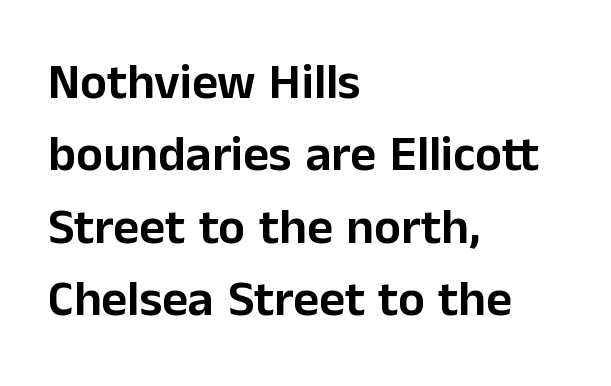
{"serif": "no", "italic": "no", "width": "normal", "stroke_contrast": "low", "x_height": "medium", "monospaced": "no", "underline": "no", "align": "left", "line_spacing": "normal", "line_spacing_ratio": 1.45, "letter_spacing": "normal", "letter_spacing_em": 0.0, "glyph_px": 50}
